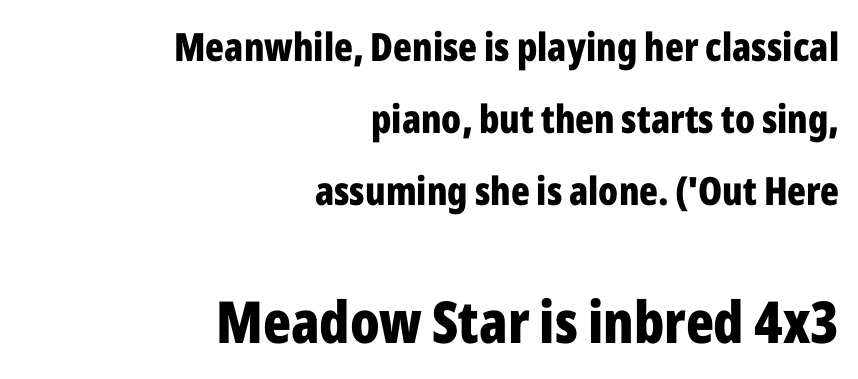
The image shows 58 px bold, condensed sans-serif type, upright; set right-aligned, line spacing 1.84x, normal letter spacing, not underlined; the second (bottom) block is 1.49x larger; low stroke contrast and a medium x-height.
